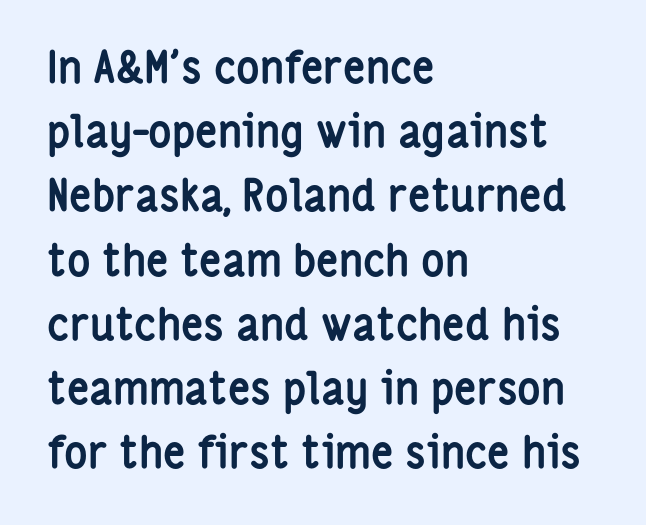
{"serif": "no", "italic": "no", "bold": "yes", "weight": "semibold", "width": "condensed", "stroke_contrast": "low", "x_height": "medium", "monospaced": "no", "underline": "no", "align": "left", "line_spacing": "normal", "line_spacing_ratio": 1.46, "letter_spacing": "normal", "letter_spacing_em": 0.0, "glyph_px": 44}
